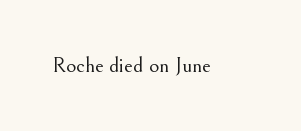
{"italic": "no", "bold": "no", "underline": "no", "letter_spacing": "normal", "letter_spacing_em": 0.0, "glyph_px": 22}
